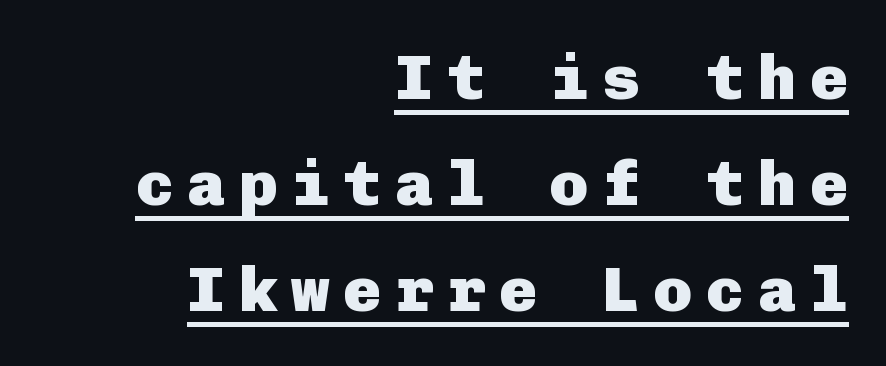
Look at the stroke-to-counter ratio: heavy, a bold. Looks like someone drew a line under every word here. Posture: upright roman. In CSS terms this would be text-align: right.
